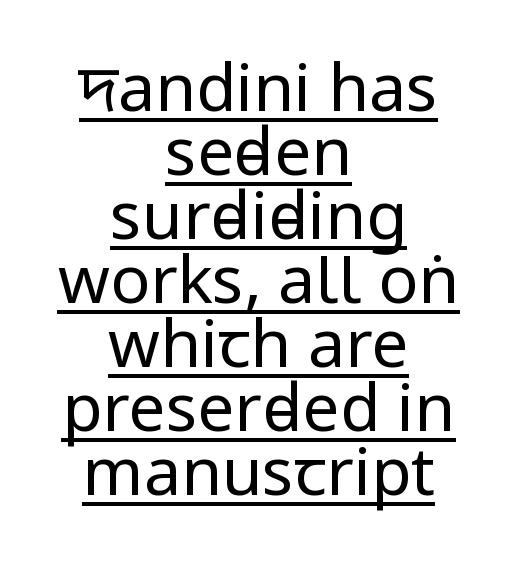
The image shows 66 px regular-weight, condensed sans-serif type, upright; set centered, tight line spacing (0.97x), normal letter spacing, underlined; low stroke contrast and a large x-height.
